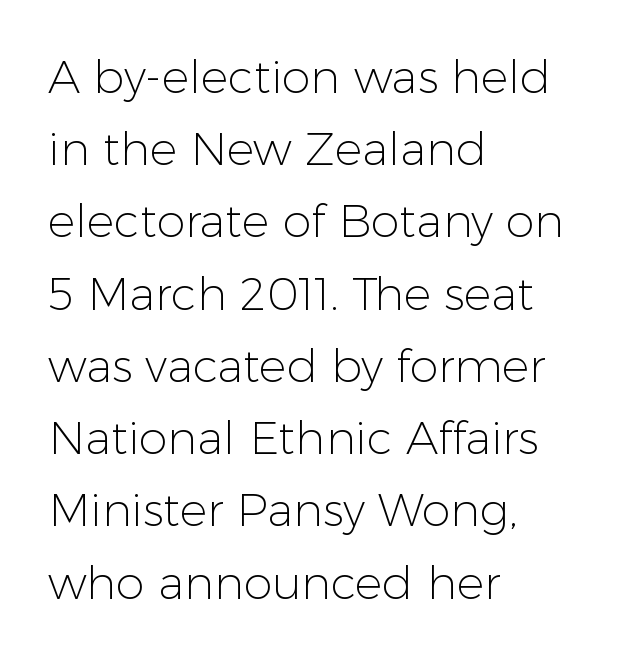
Here the designer chose a conventional face with non-uniform glyph widths. The rows are spaced the way most documents space them. Honestly, there is no underline to notice here at all. Is this a sans? Yes — the strokes have no serifs.
